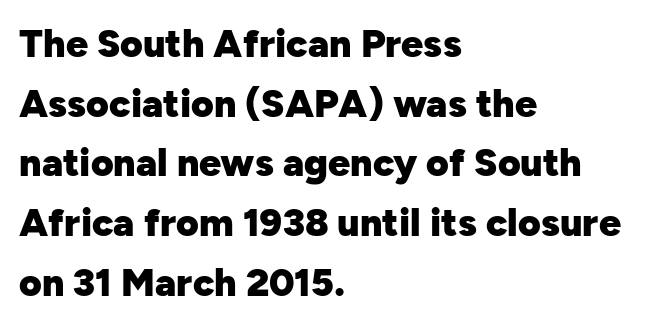
Q: Is the text bold? A: Yes.
Q: Is the text italic (slanted)? A: No, it is upright.
Q: Is the typeface a serif or a sans-serif typeface? A: Sans-serif.
Q: Is the text underlined? A: No.
Q: How is the paragraph aligned? A: Left-aligned.
Q: Is the spacing between letters normal or unusually wide? A: Normal.
Q: Is the spacing between lines tight, normal or loose? A: Normal.
Q: Width (condensed, normal, or wide)? A: Normal.
Q: Stroke contrast? A: Low.
Q: x-height? A: Medium.
Q: Monospaced? A: No.
